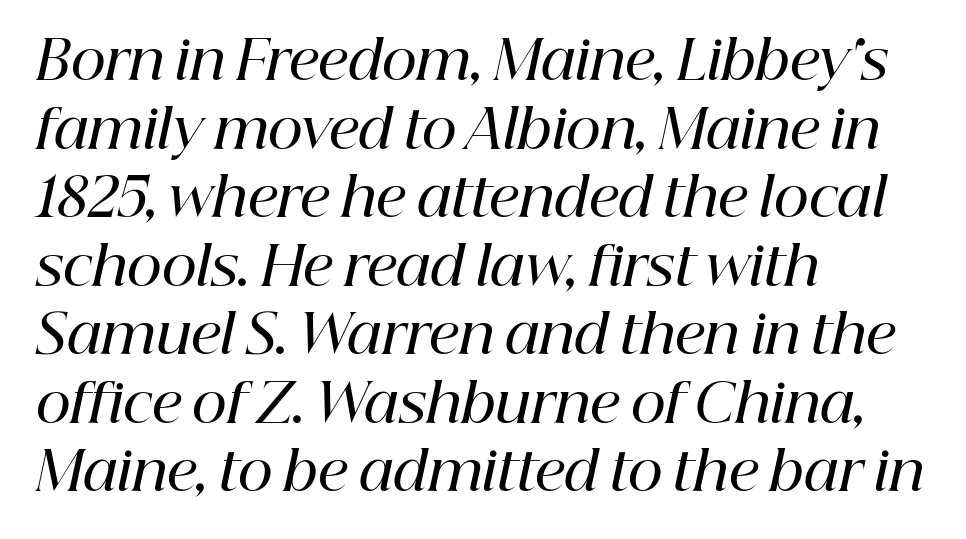
The image shows 54 px semibold serif type, italic (leaning right); set left-aligned, normal line spacing (1.27x), normal letter spacing, not underlined; high stroke contrast and a medium x-height.
